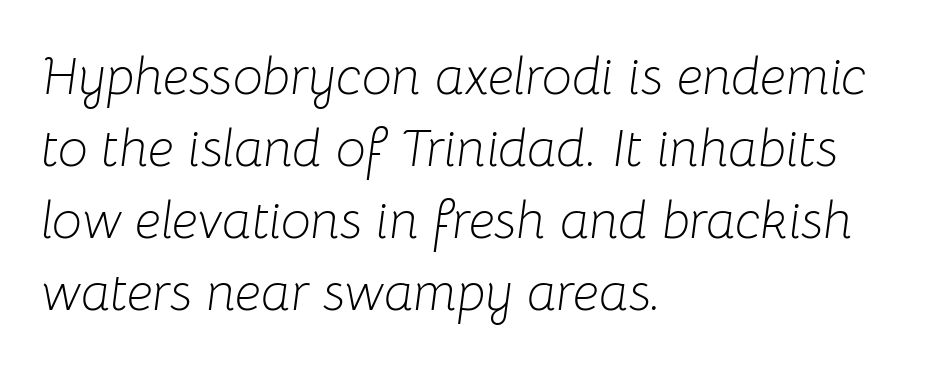
The image shows 53 px light type, italic (leaning right); set left-aligned, normal line spacing (1.36x), normal letter spacing, not underlined; low stroke contrast and a medium x-height.
